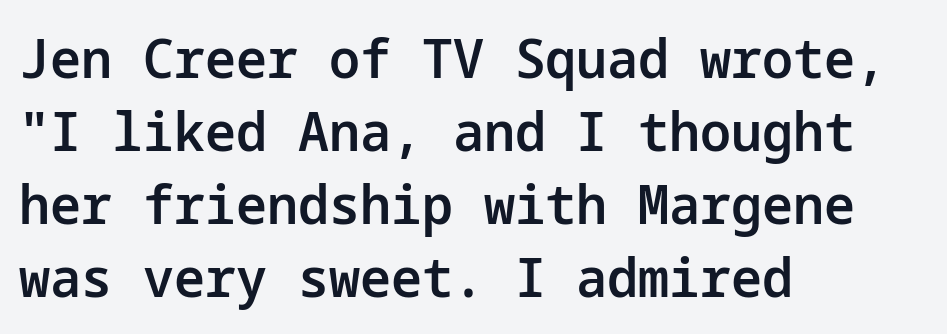
{"serif": "no", "italic": "no", "bold": "semi", "weight": "semibold", "width": "normal", "stroke_contrast": "low", "x_height": "medium", "underline": "no", "align": "left", "line_spacing": "normal", "line_spacing_ratio": 1.33, "letter_spacing": "normal", "letter_spacing_em": 0.0, "glyph_px": 55}
